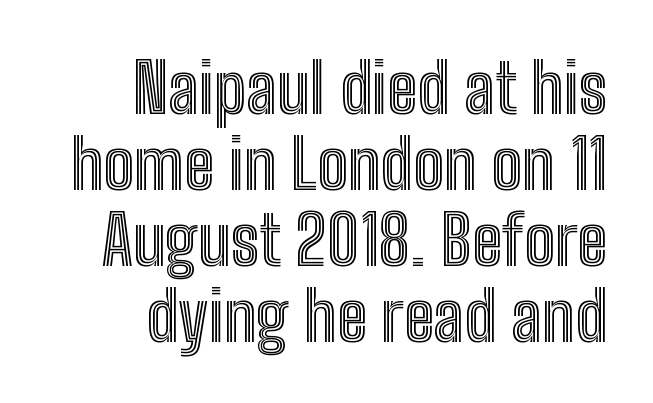
The passage is arranged like a letterhead date or caption credit — flush right. Only glyphs here, with clear space below each row. Short note: letters normally spaced. Proportional: the letters do not fall into vertical columns. If you drew a line through each stem, it would be perfectly vertical. Leading is clearly below the norm, producing a dense column.
